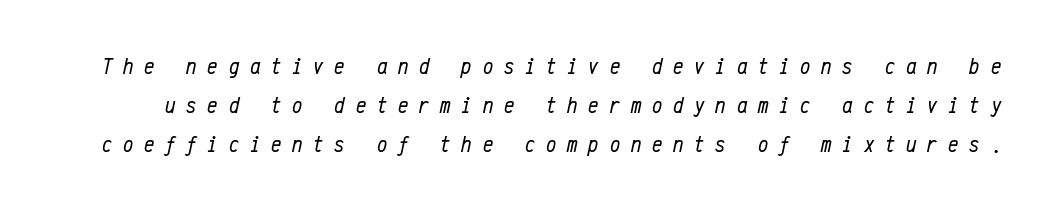
{"italic": "yes", "lean": "right", "slant_degrees": 12, "bold": "no", "underline": "no", "line_spacing": "normal", "line_spacing_ratio": 1.69, "letter_spacing": "wide", "letter_spacing_em": 0.47, "glyph_px": 23}
